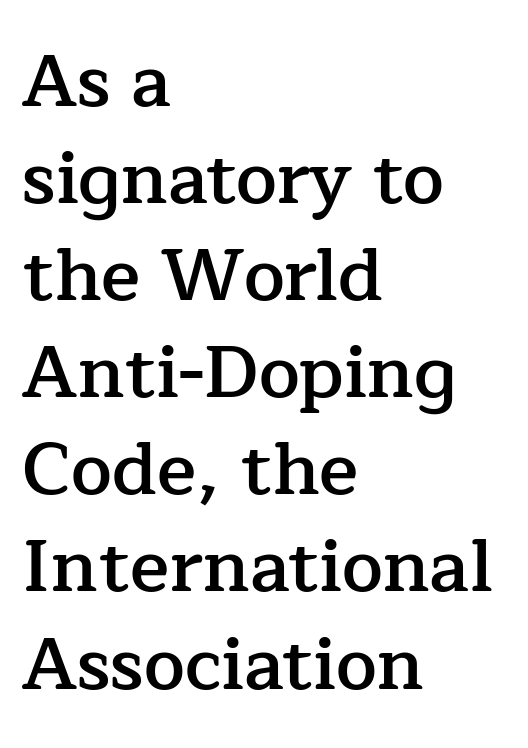
This sample uses a serif face. All the whitespace from short lines collects on the right. Weight check: semibold — heavier than regular, not quite bold. The string is rendered with underlining switched off.
